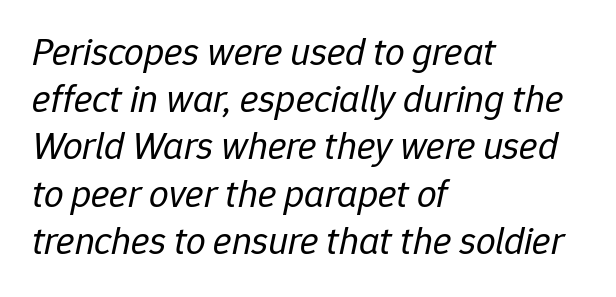
{"italic": "yes", "lean": "right", "slant_degrees": 12, "bold": "no", "weight": "regular", "width": "normal", "stroke_contrast": "low", "x_height": "medium", "monospaced": "no", "underline": "no", "align": "left", "line_spacing_ratio": 1.21, "letter_spacing": "normal", "letter_spacing_em": 0.0, "glyph_px": 39}
